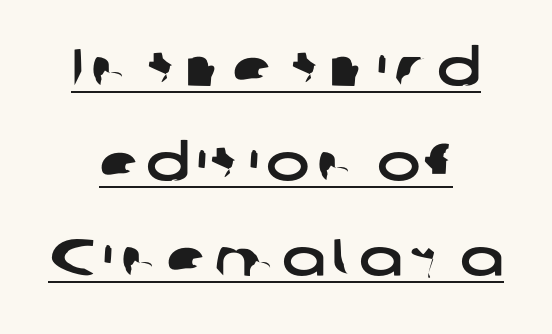
A continuous stroke trails under the words, as in a hyperlink. No feet cap the strokes, marking this as sans-serif type. Caption: multi-line text, centered on the measure. A typesetter would call this proportional, since set widths differ per character.
